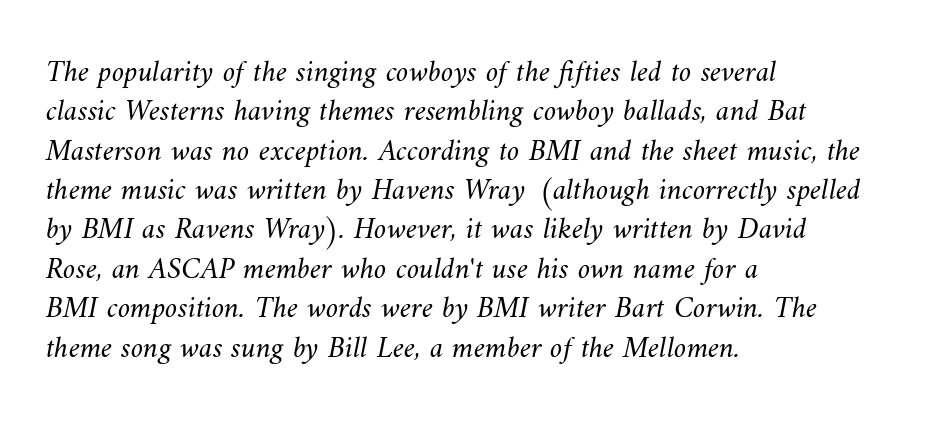
Q: Is the text bold? A: No.
Q: Is the text underlined? A: No.
Q: How is the paragraph aligned? A: Left-aligned.
Q: Is the spacing between letters normal or unusually wide? A: Normal.
Q: Is the spacing between lines tight, normal or loose? A: Normal.
Q: Width (condensed, normal, or wide)? A: Normal.
Q: Stroke contrast? A: Medium.
Q: x-height? A: Small.
Q: Monospaced? A: No.
